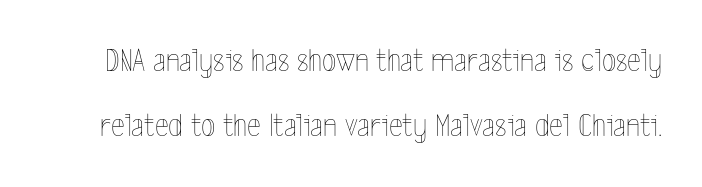
{"italic": "no", "bold": "no", "weight": "thin", "width": "condensed", "x_height": "medium", "monospaced": "no", "underline": "no", "line_spacing": "loose", "line_spacing_ratio": 1.97, "letter_spacing": "normal", "letter_spacing_em": 0.0, "glyph_px": 33}
